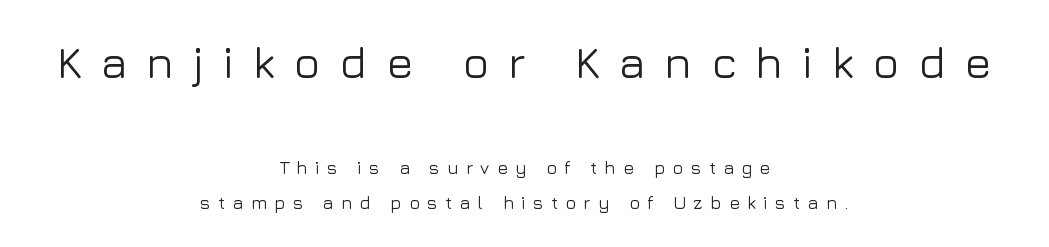
The image shows 45 px sans-serif type, upright; set centered, loose line spacing (1.92x), unusually wide letter spacing (+0.41 em), not underlined; the first (top) block is 2.5x larger; low stroke contrast and a medium x-height.
